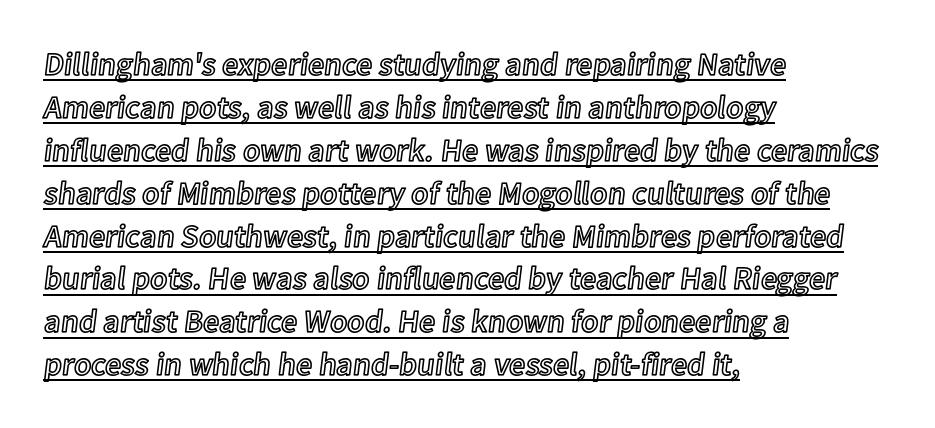
The typesetter chose a ragged-right arrangement here. The passage shown is typed in a proportional face where columns would drift. The block of text has a typical density, with ordinary space between rows.
